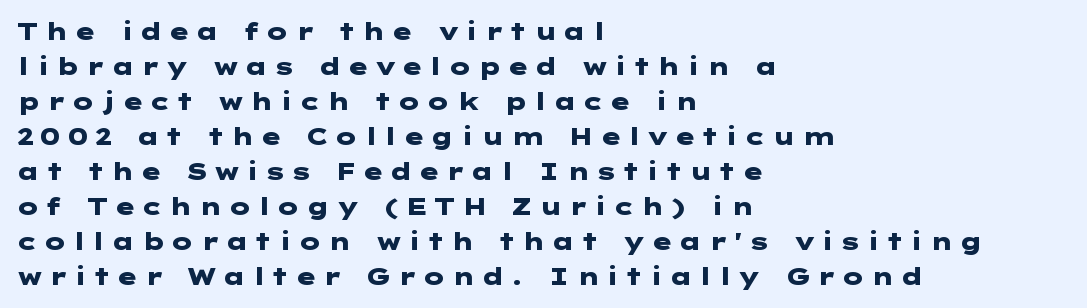
The image shows 24 px bold type, upright; set left-aligned, normal line spacing (1.46x), unusually wide letter spacing (+0.2 em), not underlined.
